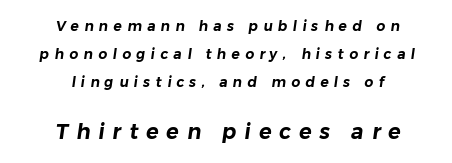
The image shows 21 px text type; set centered, loose line spacing (2.01x), unusually wide letter spacing (+0.38 em), not underlined; the second (bottom) block is 1.5x larger.
